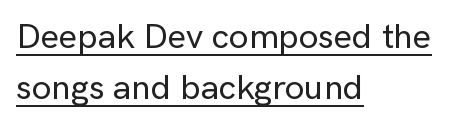
{"serif": "no", "italic": "no", "width": "normal", "stroke_contrast": "low", "x_height": "medium", "monospaced": "no", "underline": "yes", "align": "left", "line_spacing": "normal", "line_spacing_ratio": 1.45, "letter_spacing": "normal", "letter_spacing_em": 0.0, "glyph_px": 35}
